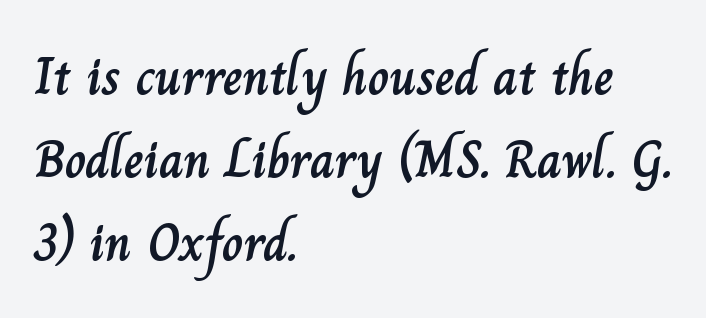
Any mark beneath the type? The region is blank. The type is set solid horizontally, with unmodified tracking. Proportional: the letters do not fall into vertical columns. In terms of leading, this rendering sits right in the middle. Which margin do the lines hug? The left one — the right edge is uneven.
